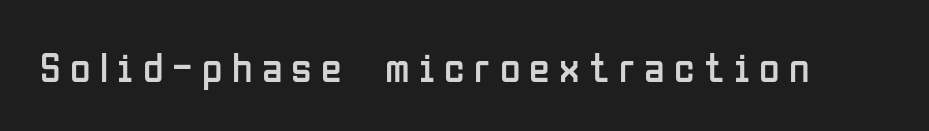
Spacing between characters has been opened up far beyond the box default. The typeface chosen for these lines omits serifs. A roman cut, with each character standing at attention. The face used here is proportionally spaced, like ordinary book or web type. Plain, unruled lines of type.
